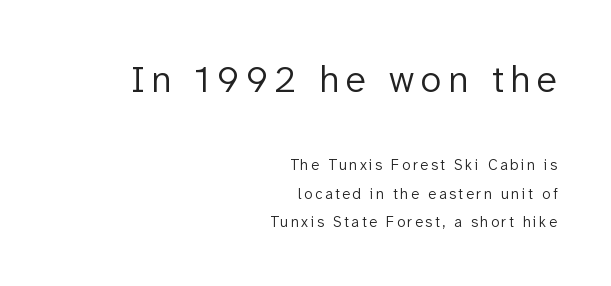
The rendering anchors every line to the right-hand side. The zone under the glyphs is completely vacant. The strokes carry an ordinary text weight at most. The upper block of text is set noticeably larger than the block beneath it. In terms of posture, this sample is upright. Note the varied advance widths — an 'i' is clearly narrower than an 'm'.
